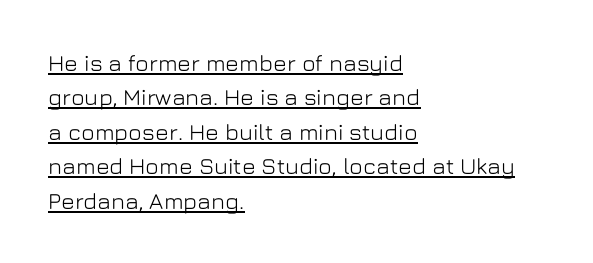
The image shows 23 px text type, upright; set left-aligned, normal line spacing (1.5x), normal letter spacing, underlined.
